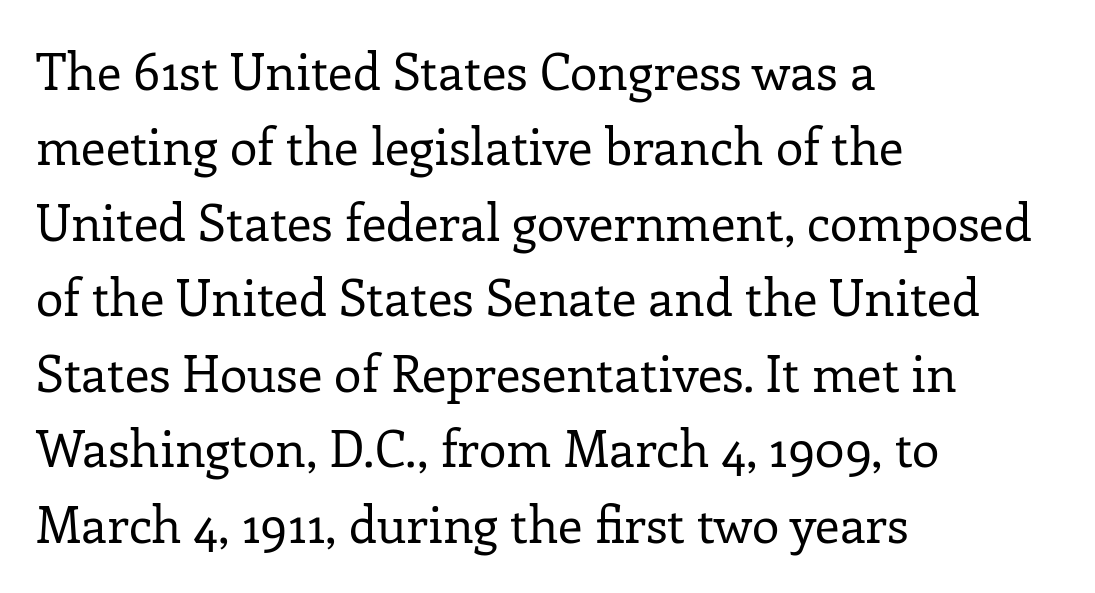
Posture: upright roman. The glyphs are unaccompanied by any horizontal stroke below them. In terms of letterspacing, this is plain default setting. The typeface chosen for these lines features serifs. Heft: none added — not bold. You could not count columns in this text — the font is proportionally spaced.
